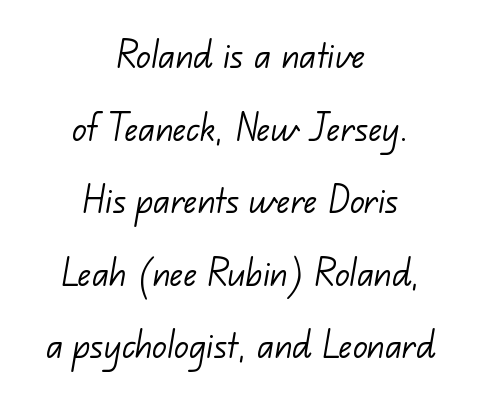
Q: Is the text bold? A: No.
Q: Is the typeface a serif or a sans-serif typeface? A: Sans-serif.
Q: Is the text underlined? A: No.
Q: How is the paragraph aligned? A: Centered.
Q: Is the spacing between letters normal or unusually wide? A: Normal.
Q: Is the spacing between lines tight, normal or loose? A: Normal.
Q: Width (condensed, normal, or wide)? A: Normal.
Q: Stroke contrast? A: Low.
Q: x-height? A: Small.
Q: Monospaced? A: No.
